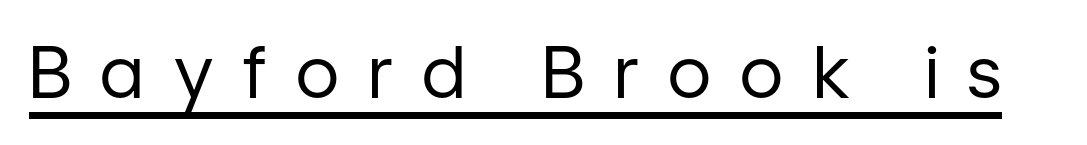
{"serif": "no", "italic": "no", "bold": "no", "weight": "regular", "width": "normal", "stroke_contrast": "low", "x_height": "medium", "monospaced": "no", "underline": "yes", "letter_spacing": "wide", "letter_spacing_em": 0.42, "glyph_px": 71}
